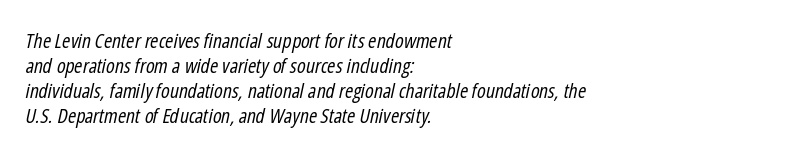
The characters are drawn with everyday or finer stroke widths. Bare-footed words on every line. In terms of letterspacing, this is plain default setting. The font's italic variant was chosen for this text.
